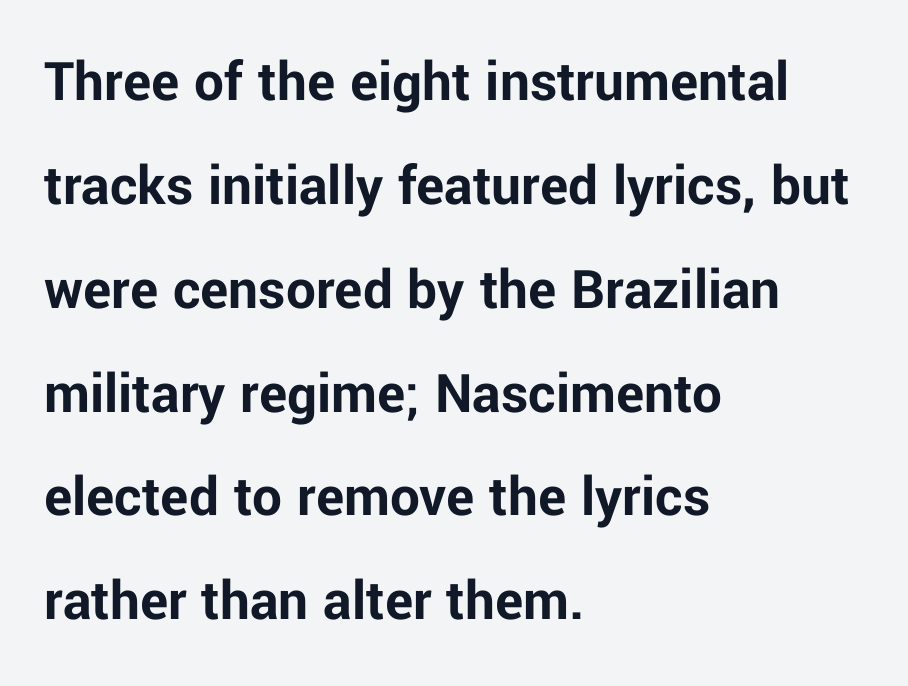
Q: Is the text bold? A: Yes.
Q: Is the text italic (slanted)? A: No, it is upright.
Q: Is the typeface a serif or a sans-serif typeface? A: Sans-serif.
Q: Is the text underlined? A: No.
Q: How is the paragraph aligned? A: Left-aligned.
Q: Is the spacing between letters normal or unusually wide? A: Normal.
Q: Width (condensed, normal, or wide)? A: Normal.
Q: Stroke contrast? A: Low.
Q: x-height? A: Medium.
Q: Monospaced? A: No.
